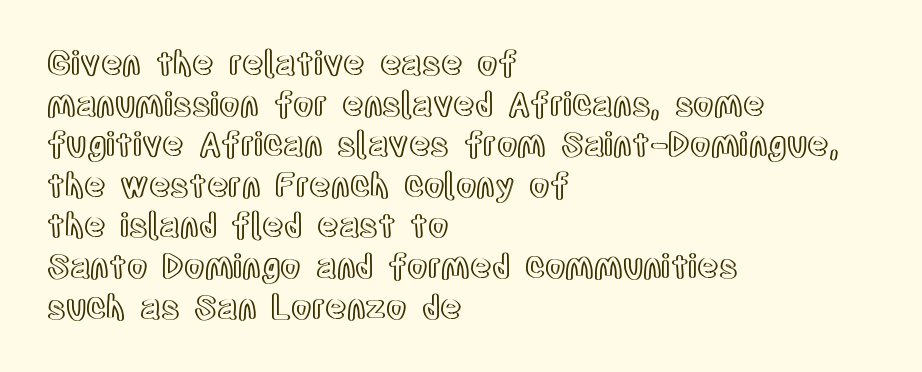
{"italic": "no", "width": "condensed", "x_height": "large", "monospaced": "no", "underline": "no", "align": "left", "line_spacing_ratio": 1.23, "letter_spacing": "normal", "letter_spacing_em": 0.0, "glyph_px": 33}
